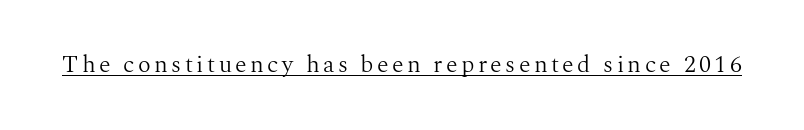
Q: Is the text bold? A: No.
Q: Is the text italic (slanted)? A: No, it is upright.
Q: Is the text underlined? A: Yes.
